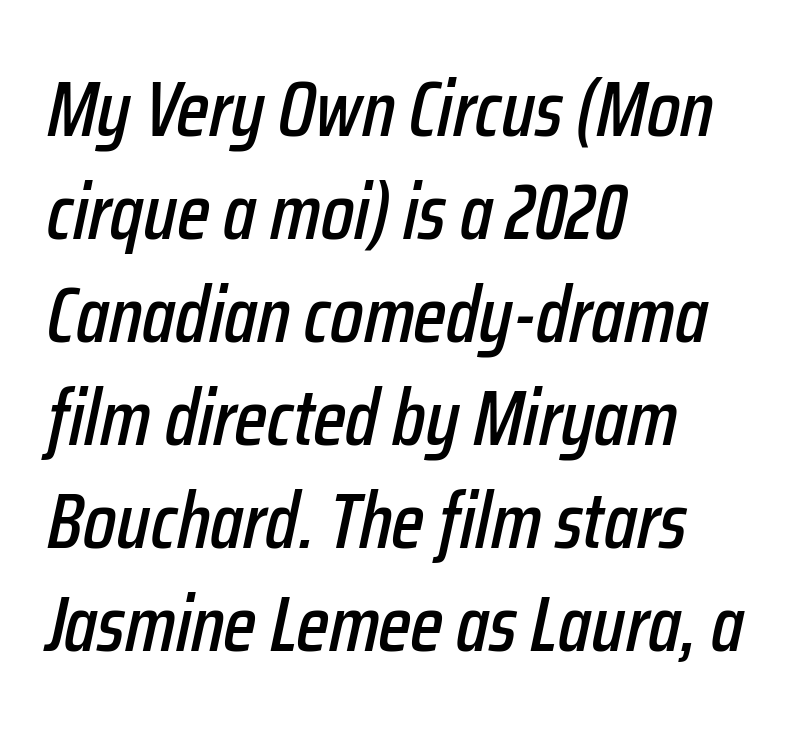
Q: Is the text italic (slanted)? A: Yes, it leans right by about 12 degrees.
Q: Is the text underlined? A: No.
Q: How is the paragraph aligned? A: Left-aligned.
Q: Is the spacing between letters normal or unusually wide? A: Normal.
Q: Is the spacing between lines tight, normal or loose? A: Normal.
Q: Width (condensed, normal, or wide)? A: Condensed.
Q: Stroke contrast? A: Low.
Q: x-height? A: Medium.
Q: Monospaced? A: No.
